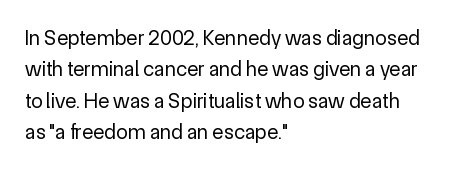
Q: Is the text bold? A: No.
Q: Is the text italic (slanted)? A: No, it is upright.
Q: Is the text underlined? A: No.
Q: How is the paragraph aligned? A: Left-aligned.
Q: Is the spacing between letters normal or unusually wide? A: Normal.
Q: Is the spacing between lines tight, normal or loose? A: Normal.
